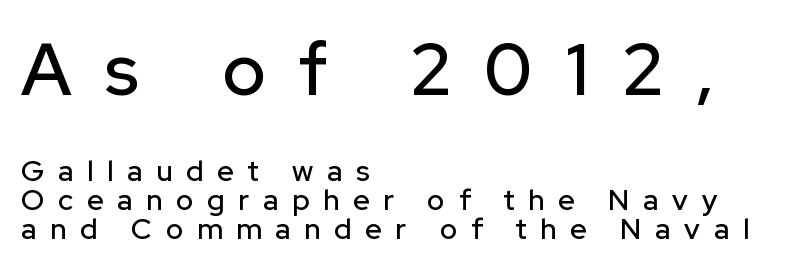
Q: Is the text italic (slanted)? A: No, it is upright.
Q: Is the typeface a serif or a sans-serif typeface? A: Sans-serif.
Q: Is the text underlined? A: No.
Q: How is the paragraph aligned? A: Left-aligned.
Q: Is the spacing between letters normal or unusually wide? A: Unusually wide.
Q: Is the spacing between lines tight, normal or loose? A: Tight.
Q: Which block of text is set in a larger size, the first (top) or the second (bottom)? A: The first (top) one.
Q: Width (condensed, normal, or wide)? A: Normal.
Q: Stroke contrast? A: Low.
Q: x-height? A: Medium.
Q: Monospaced? A: No.
